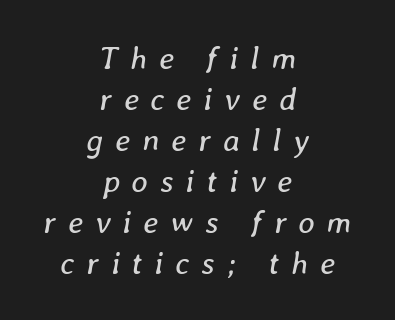
{"italic": "yes", "lean": "right", "slant_degrees": 8, "bold": "no", "weight": "regular", "width": "normal", "stroke_contrast": "low", "x_height": "medium", "monospaced": "no", "underline": "no", "align": "center", "line_spacing": "normal", "line_spacing_ratio": 1.28, "letter_spacing": "wide", "letter_spacing_em": 0.37, "glyph_px": 32}
